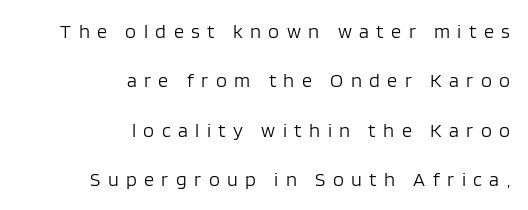
{"italic": "no", "bold": "no", "underline": "no", "align": "right", "line_spacing": "loose", "line_spacing_ratio": 2.47, "letter_spacing": "wide", "letter_spacing_em": 0.37, "glyph_px": 20}
